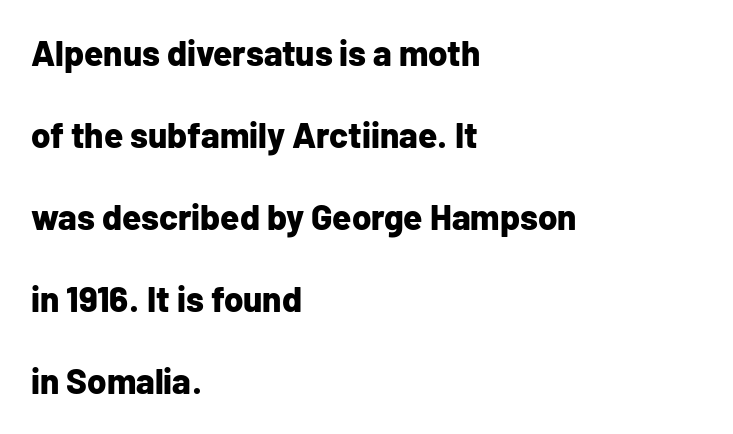
{"serif": "no", "italic": "no", "bold": "yes", "weight": "bold", "width": "normal", "stroke_contrast": "low", "x_height": "medium", "monospaced": "no", "underline": "no", "align": "left", "line_spacing": "loose", "line_spacing_ratio": 2.34, "letter_spacing": "normal", "letter_spacing_em": 0.0, "glyph_px": 35}
